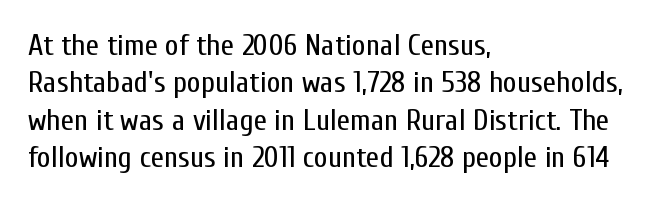
{"serif": "no", "italic": "no", "bold": "no", "weight": "regular", "width": "condensed", "stroke_contrast": "low", "x_height": "medium", "monospaced": "no", "underline": "no", "align": "left", "line_spacing": "normal", "line_spacing_ratio": 1.25, "letter_spacing": "normal", "letter_spacing_em": 0.0, "glyph_px": 30}
